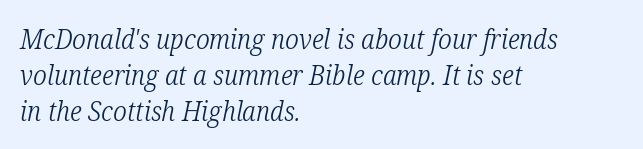
{"italic": "yes", "lean": "right", "slant_degrees": 12, "bold": "no", "underline": "no", "align": "left", "line_spacing": "normal", "line_spacing_ratio": 1.33, "letter_spacing": "normal", "letter_spacing_em": 0.0, "glyph_px": 27}
